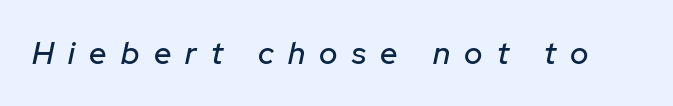
The letters are slanted; this is an italic face. Does extra space separate the letters? Yes, quite a lot of it. Rule under the text: the space is simply empty. The rendering uses natural spacing where letterforms have individual widths.
